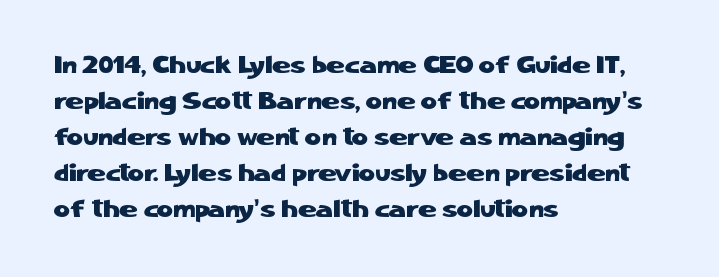
Q: Is the text italic (slanted)? A: No, it is upright.
Q: Is the text underlined? A: No.
Q: How is the paragraph aligned? A: Left-aligned.
Q: Is the spacing between letters normal or unusually wide? A: Normal.
Q: Is the spacing between lines tight, normal or loose? A: Normal.
